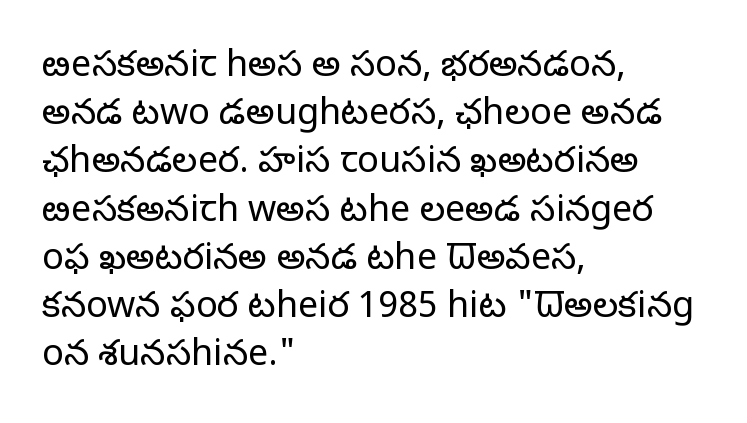
Q: Is the text bold? A: No.
Q: Is the text italic (slanted)? A: No, it is upright.
Q: Is the typeface a serif or a sans-serif typeface? A: Sans-serif.
Q: Is the text underlined? A: No.
Q: How is the paragraph aligned? A: Left-aligned.
Q: Is the spacing between letters normal or unusually wide? A: Normal.
Q: Is the spacing between lines tight, normal or loose? A: Normal.
Q: Width (condensed, normal, or wide)? A: Normal.
Q: Stroke contrast? A: Low.
Q: x-height? A: Medium.
Q: Monospaced? A: No.
